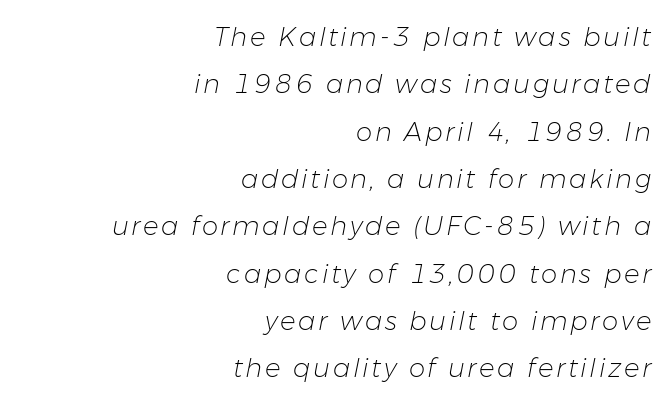
Check the space under the baseline: it is left empty. Would a proofreader flag this as italicized? Yes. Stems and bowls with no extra thickness — not bold. Horizontally, the lines are justified to the trailing edge only.
